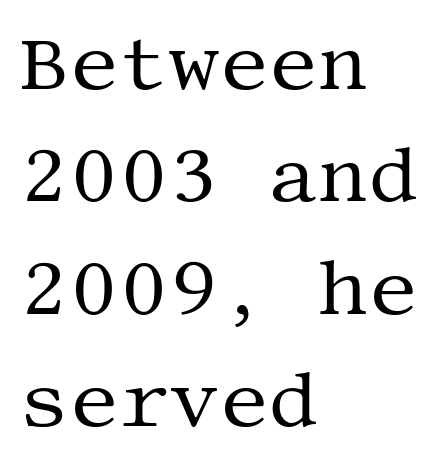
The leading is moderate, giving the passage an even texture. Inter-character spacing is left at the font's built-in metrics. Each letter's strokes conclude with small projecting serifs. Unmarked baselines from the first word to the last. The weight would be labelled regular, book, light, or lighter still.
